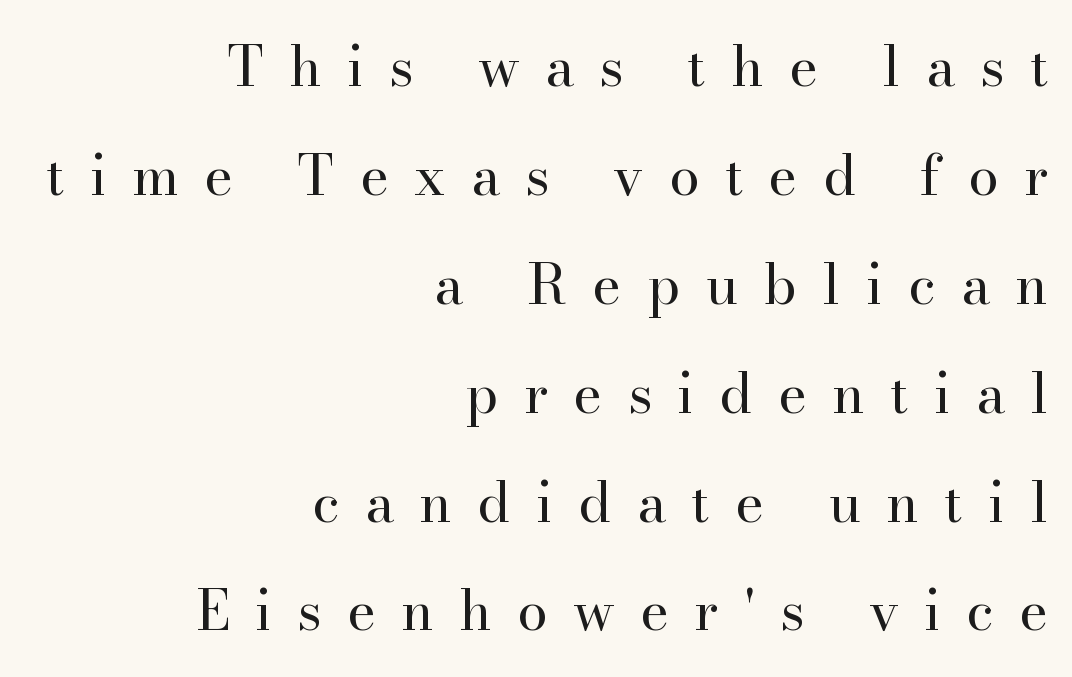
{"serif": "yes", "italic": "no", "bold": "no", "weight": "regular", "width": "normal", "stroke_contrast": "high", "x_height": "small", "monospaced": "no", "underline": "no", "align": "right", "line_spacing": "loose", "line_spacing_ratio": 1.98, "letter_spacing": "wide", "letter_spacing_em": 0.46, "glyph_px": 55}
